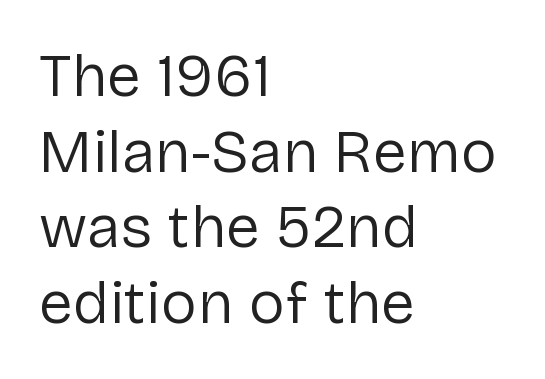
This sample uses a sans-serif face. Summary of weight: not heavy and not bold. The typography opts for an upright posture over an oblique one. Short note: letters normally spaced. In CSS terms this would be text-align: left. The area under the type is left untouched.
